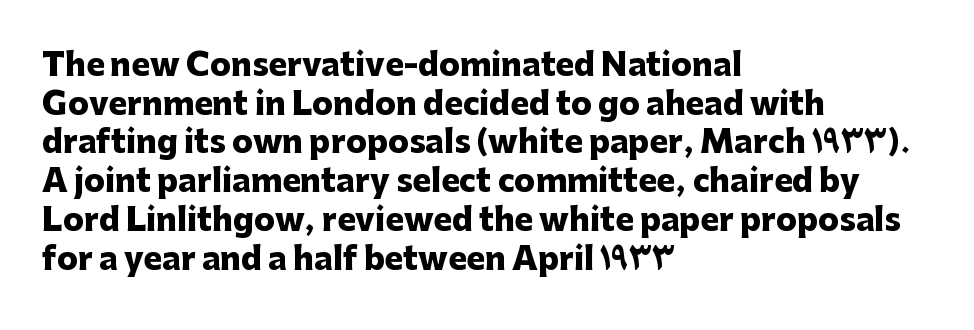
{"serif": "no", "italic": "no", "bold": "yes", "weight": "heavy", "width": "normal", "stroke_contrast": "low", "x_height": "medium", "monospaced": "no", "underline": "no", "align": "left", "line_spacing": "normal", "line_spacing_ratio": 1.25, "letter_spacing": "normal", "letter_spacing_em": 0.0, "glyph_px": 31}
